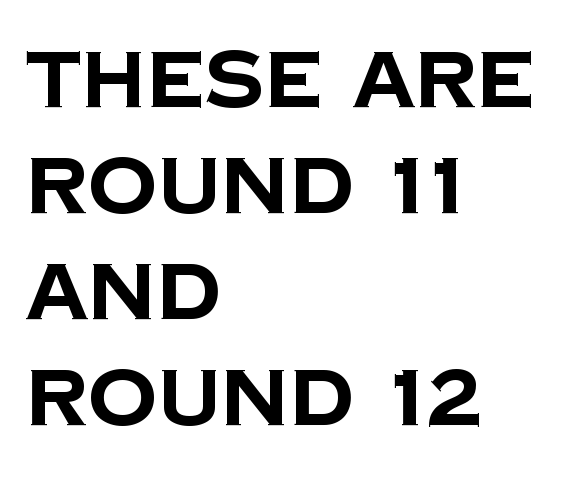
The image shows 78 px bold sans-serif type; set left-aligned, normal line spacing (1.36x), normal letter spacing, not underlined; low stroke contrast and a large x-height.
